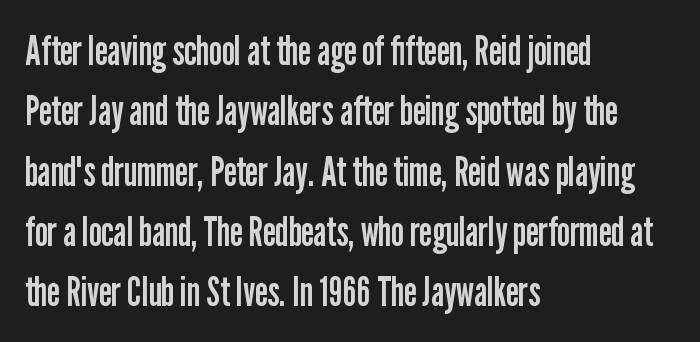
The image shows 41 px regular-weight, condensed sans-serif type, upright; set left-aligned, normal line spacing (1.47x), normal letter spacing, not underlined; low stroke contrast and a medium x-height.
